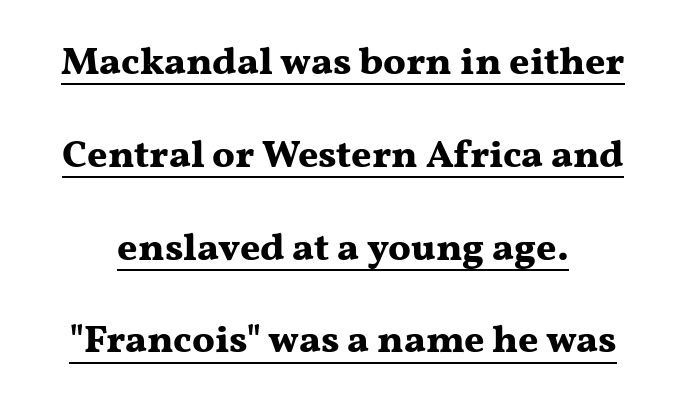
{"serif": "yes", "italic": "no", "bold": "yes", "weight": "bold", "width": "wide", "stroke_contrast": "medium", "x_height": "medium", "monospaced": "no", "underline": "yes", "line_spacing": "loose", "line_spacing_ratio": 2.38, "letter_spacing": "normal", "letter_spacing_em": 0.0, "glyph_px": 39}
